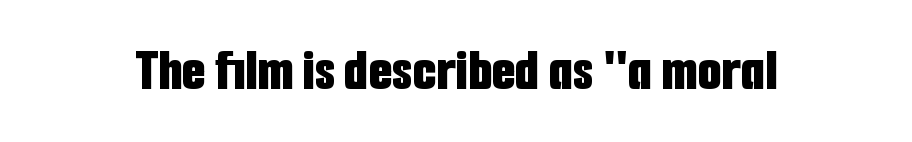
Q: Is the text bold? A: Yes.
Q: Is the text italic (slanted)? A: No, it is upright.
Q: Is the typeface a serif or a sans-serif typeface? A: Sans-serif.
Q: Is the text underlined? A: No.
Q: Is the spacing between letters normal or unusually wide? A: Normal.
Q: Width (condensed, normal, or wide)? A: Condensed.
Q: Stroke contrast? A: Low.
Q: x-height? A: Medium.
Q: Monospaced? A: No.
